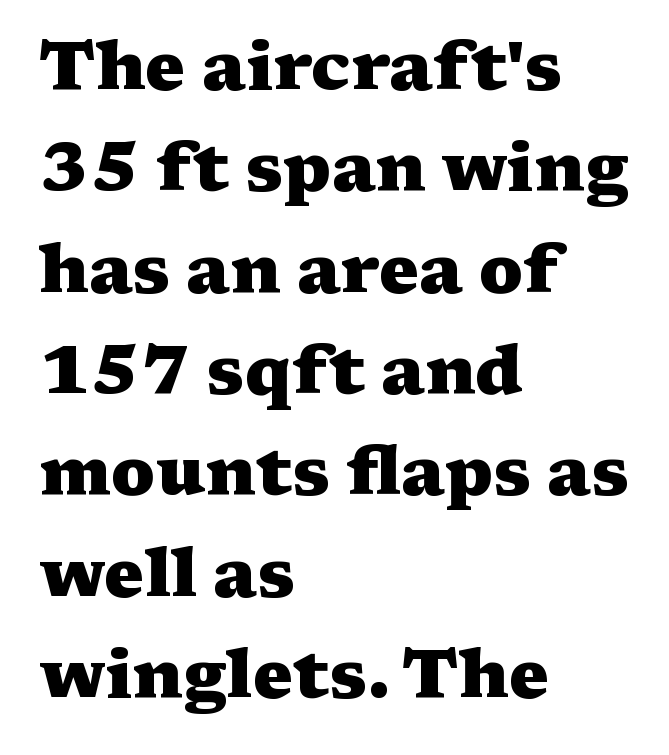
Q: Is the text bold? A: Yes.
Q: Is the text italic (slanted)? A: No, it is upright.
Q: Is the typeface a serif or a sans-serif typeface? A: Serif.
Q: Is the text underlined? A: No.
Q: How is the paragraph aligned? A: Left-aligned.
Q: Is the spacing between letters normal or unusually wide? A: Normal.
Q: Is the spacing between lines tight, normal or loose? A: Normal.
Q: Width (condensed, normal, or wide)? A: Wide.
Q: Stroke contrast? A: Medium.
Q: x-height? A: Medium.
Q: Monospaced? A: No.
